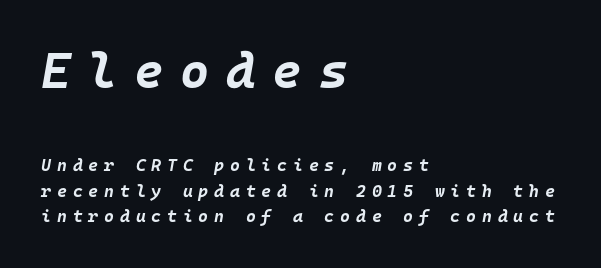
The letters march in equal steps, a hallmark of fixed-pitch type. The block sitting higher on the canvas is the one with enlarged characters. There is plenty of visible air inserted between adjacent glyphs. Italic: yes, the glyphs are oblique. Summary of weight: heavy, a full bold. Glance below the letters and you will spot only blank space.
